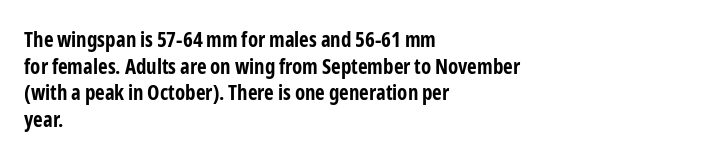
The image shows 21 px bold type, upright; set left-aligned, normal line spacing (1.27x), normal letter spacing, not underlined.
